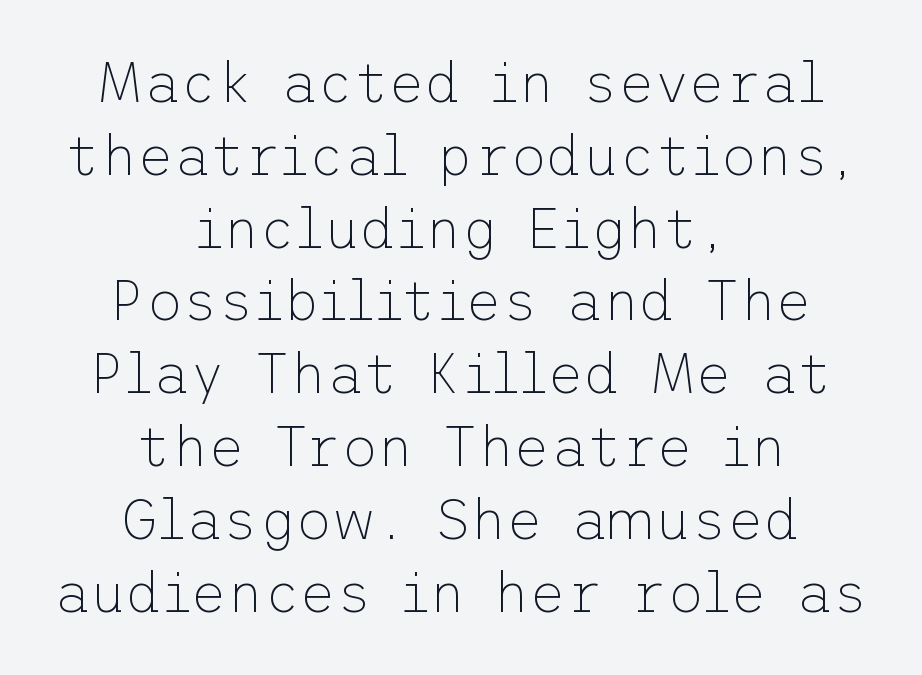
Q: Is the text bold? A: No.
Q: Is the text italic (slanted)? A: No, it is upright.
Q: Is the typeface a serif or a sans-serif typeface? A: Sans-serif.
Q: Is the text underlined? A: No.
Q: How is the paragraph aligned? A: Centered.
Q: Is the spacing between letters normal or unusually wide? A: Normal.
Q: Is the spacing between lines tight, normal or loose? A: Normal.
Q: Width (condensed, normal, or wide)? A: Normal.
Q: Stroke contrast? A: Low.
Q: x-height? A: Medium.
